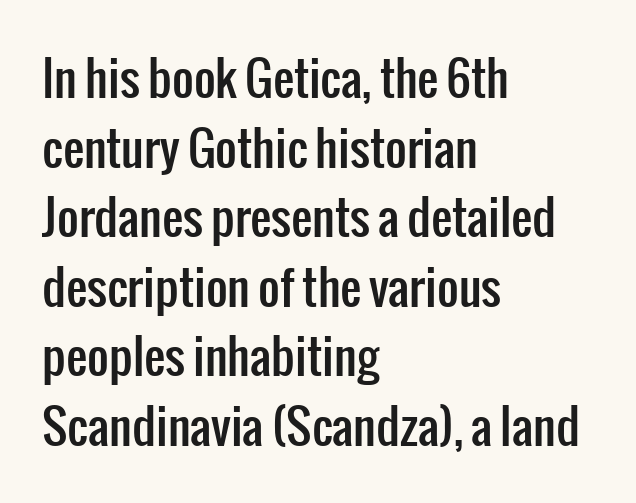
Classification — sans serif. Casual observation: everything's shoved over to the left. The lettering stays uniformly vertical, giving the passage a roman look. Vertical spacing — default. In terms of letterspacing, this is plain default setting. Here the designer chose a conventional face with non-uniform glyph widths.
